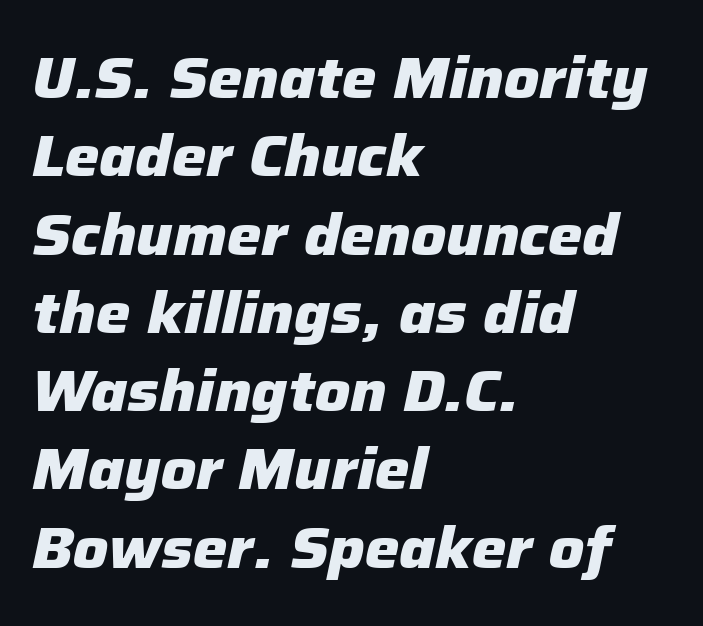
The image shows 58 px heavy type, italic (leaning right); set left-aligned, normal line spacing (1.35x), normal letter spacing, not underlined; low stroke contrast and a medium x-height.
